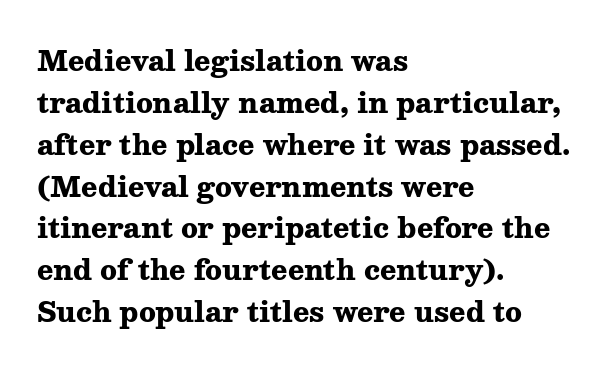
The image shows 27 px bold type, upright; set left-aligned, normal line spacing (1.55x), normal letter spacing, not underlined.
